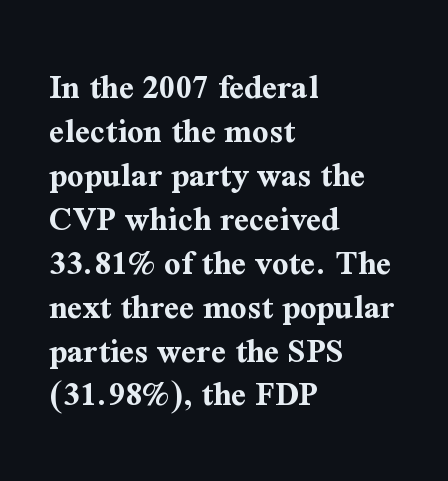
{"serif": "yes", "italic": "no", "bold": "yes", "weight": "bold", "width": "normal", "stroke_contrast": "medium", "x_height": "medium", "monospaced": "no", "underline": "no", "align": "left", "line_spacing_ratio": 1.22, "letter_spacing": "normal", "letter_spacing_em": 0.0, "glyph_px": 36}
